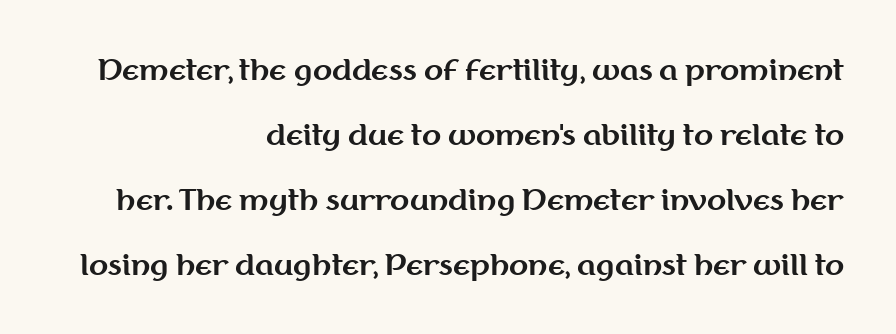
Classification — sans serif. Each new line begins a long way beneath the previous one. The space beneath each line is pristine and unruled. Thick stems and heavy bowls — unmistakably bold. Nobody touched the tracking dial on this one. The paragraph shown leans on its right margin.
